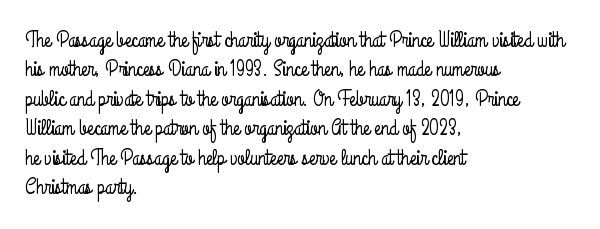
The image shows 22 px text type; set left-aligned, normal line spacing (1.34x), normal letter spacing, not underlined.
